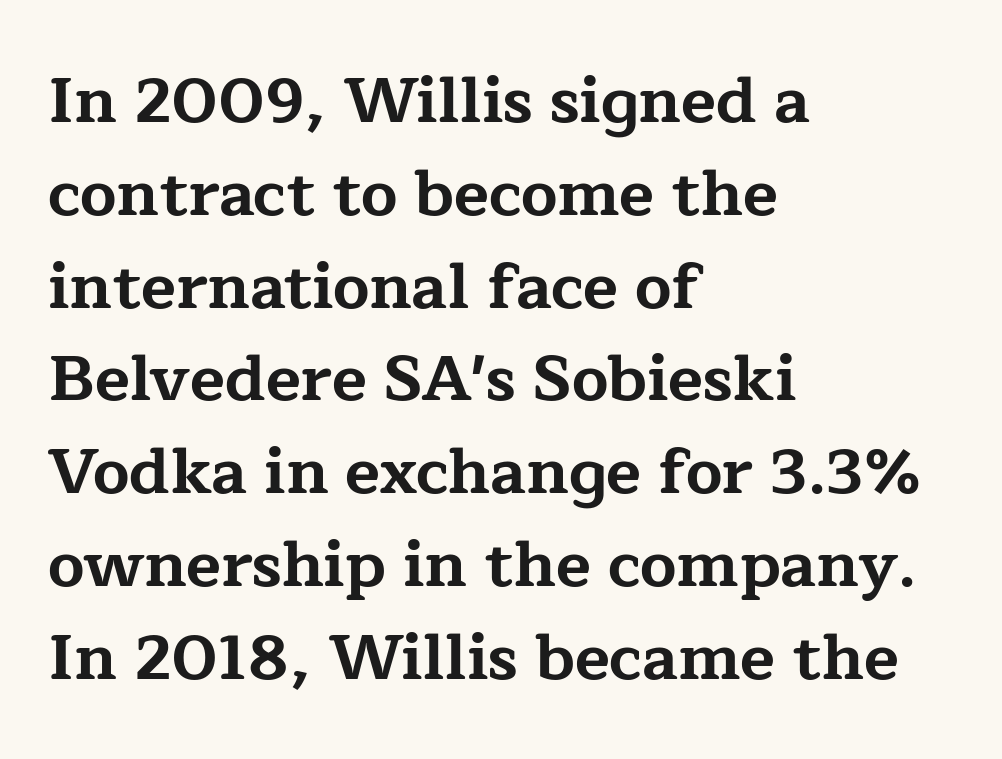
The compositor pushed each line to the left boundary. Look at the bottom of the vertical strokes: they flare into serifs here. The letters sit at their default tracking, neither squeezed nor spread. The space beneath each line is pristine and unruled.
